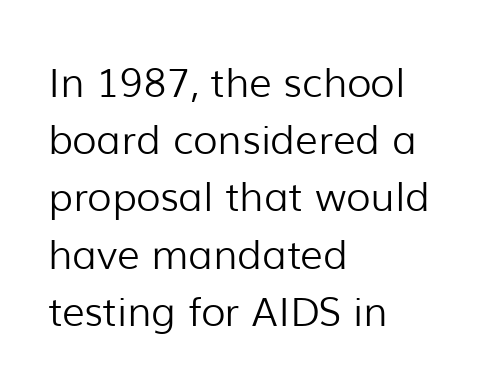
Typeset ragged right — the left edge is the straight one. Tall strokes in this sample are plumb rather than angled. Varying glyph widths throughout — classic text-font behaviour. The words here are not underlined.
